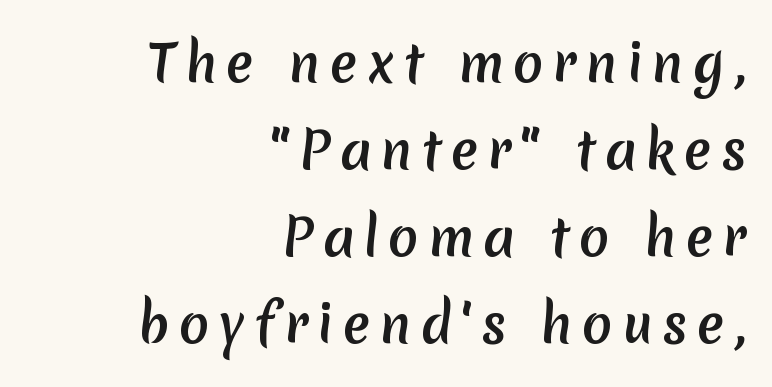
Q: Is the text bold? A: Yes.
Q: Is the typeface a serif or a sans-serif typeface? A: Sans-serif.
Q: Is the text underlined? A: No.
Q: How is the paragraph aligned? A: Right-aligned.
Q: Width (condensed, normal, or wide)? A: Normal.
Q: Stroke contrast? A: Low.
Q: x-height? A: Medium.
Q: Monospaced? A: No.
